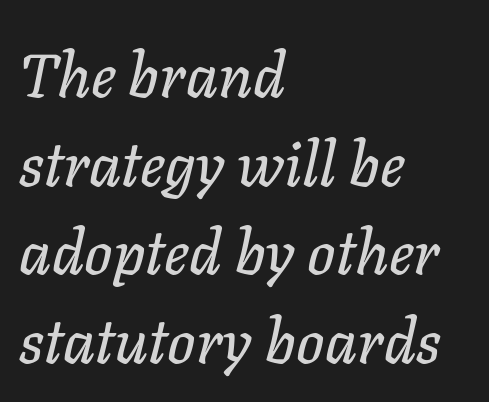
Leading matches the norm, producing a regular column. Spacing between characters is what you'd get straight out of the box. Descenders hang freely into open space. A typesetter would call this proportional, since set widths differ per character. The text block is weighted toward the left margin, trailing off unevenly rightward. When letters slant like this, we call the style italic.
